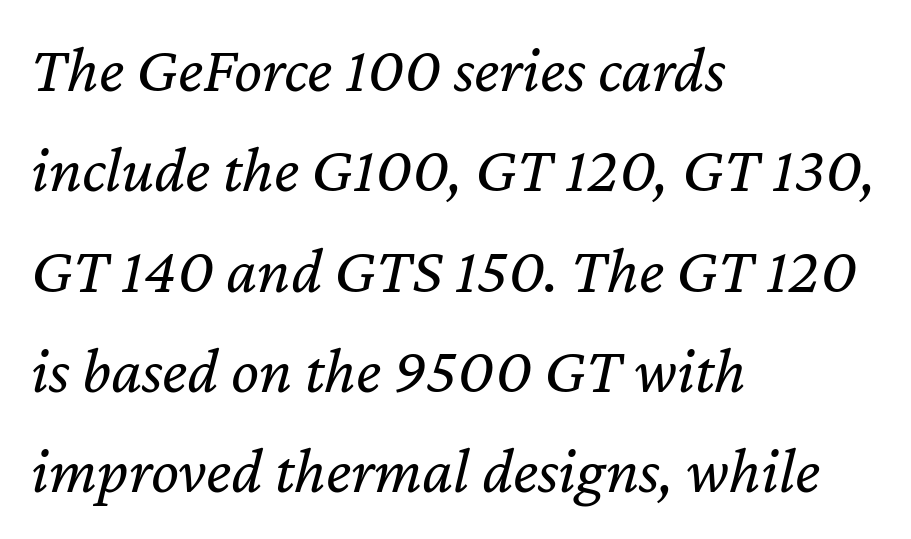
Letter spacing: default. Each row of text sits above clean, open space. No heavy texture on the line: the type isn't bold. The face used here is proportionally spaced, like ordinary book or web type. Line starts are locked; line ends wander. Evenly set lines give the paragraph a standard silhouette.
